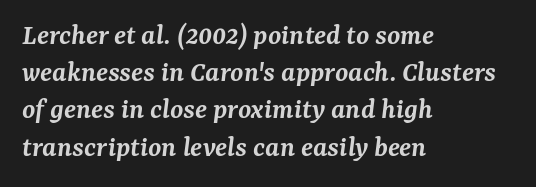
{"serif": "yes", "italic": "yes", "lean": "right", "slant_degrees": 7, "bold": "semi", "weight": "semibold", "width": "normal", "stroke_contrast": "medium", "x_height": "medium", "monospaced": "no", "underline": "no", "align": "left", "line_spacing_ratio": 1.24, "letter_spacing": "normal", "letter_spacing_em": 0.0, "glyph_px": 30}
